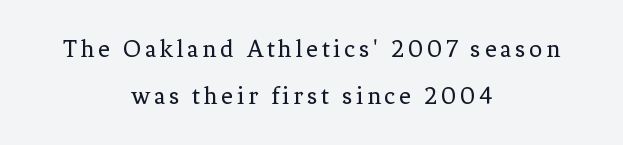
{"italic": "no", "bold": "no", "underline": "no", "align": "center", "line_spacing_ratio": 1.79, "glyph_px": 26}
